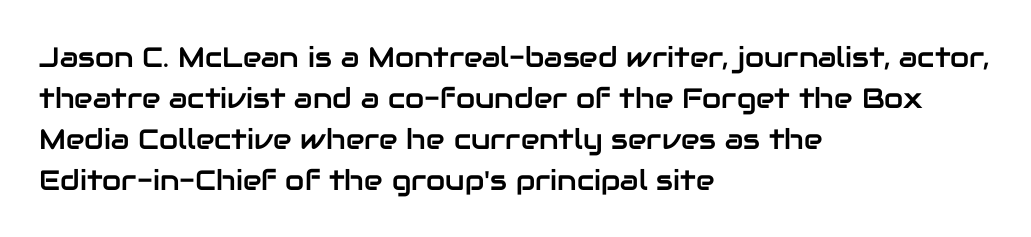
The image shows 28 px sans-serif type, upright; set left-aligned, normal line spacing (1.46x), normal letter spacing, not underlined; low stroke contrast and a medium x-height.
